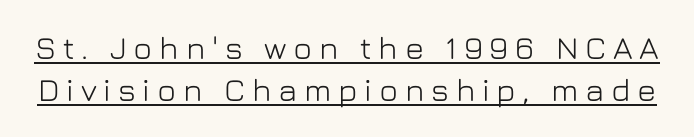
Q: Is the text italic (slanted)? A: No, it is upright.
Q: Is the typeface a serif or a sans-serif typeface? A: Sans-serif.
Q: Is the text underlined? A: Yes.
Q: Is the spacing between letters normal or unusually wide? A: Unusually wide.
Q: Is the spacing between lines tight, normal or loose? A: Normal.
Q: Width (condensed, normal, or wide)? A: Normal.
Q: Stroke contrast? A: Low.
Q: x-height? A: Medium.
Q: Monospaced? A: No.
